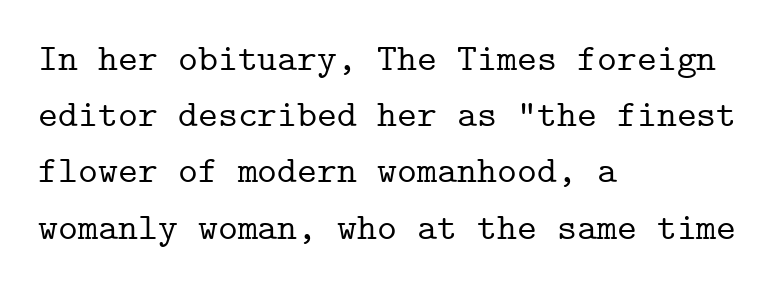
{"serif": "yes", "italic": "no", "width": "normal", "stroke_contrast": "low", "x_height": "medium", "monospaced": "yes", "underline": "no", "align": "left", "line_spacing": "normal", "line_spacing_ratio": 1.48, "letter_spacing": "normal", "letter_spacing_em": 0.0, "glyph_px": 38}
